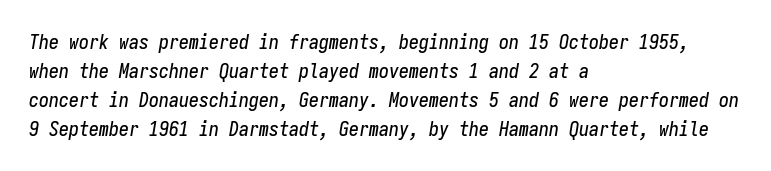
Glance below the letters and you will spot only blank space. Words appear dense and cohesive because spacing is normal. In terms of posture, this sample is oblique. One-word summary of the alignment: left. The vertical gap from one line to the next is medium.
